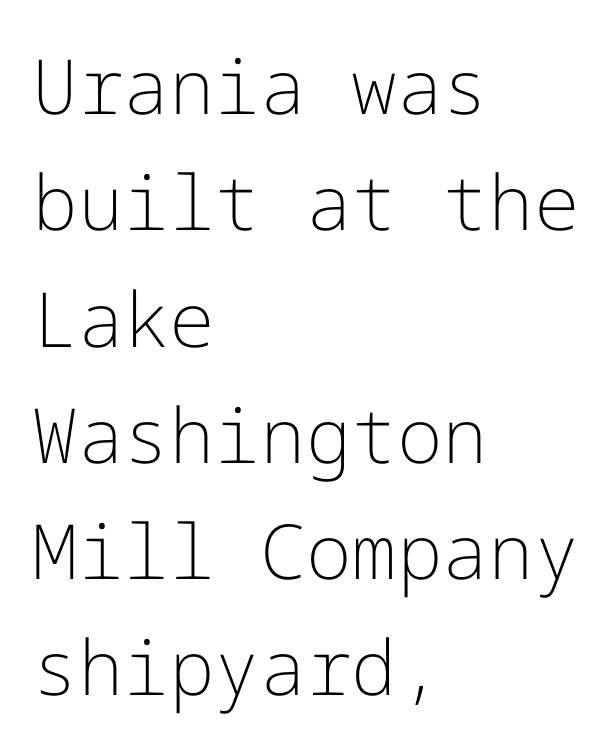
A normal amount of white space separates one row of letters from the next. Type style note: lacks serifs. A light-to-regular cut is what we see here. The face used here is rendered with its standard letterfit. Posture: upright roman. Type without underlining.
